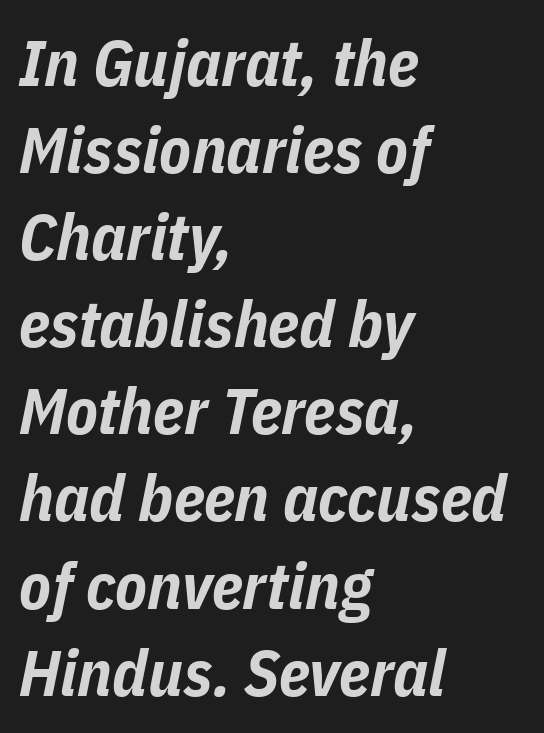
Compared with ordinary roman type, these characters are visibly tilted. Is there much room between lines? A standard amount, neither cramped nor airy. The type is set solid horizontally, with unmodified tracking. Compared with a centered layout, this one pins lines to the left instead. The glyphs have the mass of a bold cut. Words float on clear page, feet unadorned.
